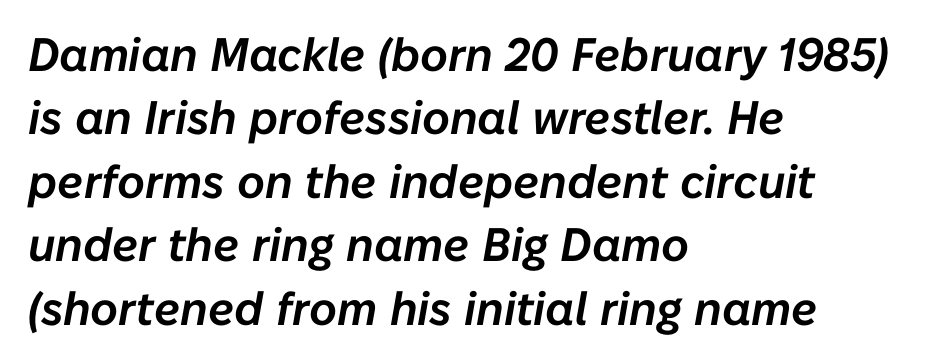
The image shows 47 px text type, italic (leaning right); set left-aligned, normal line spacing (1.35x), normal letter spacing, not underlined; low stroke contrast and a medium x-height.
